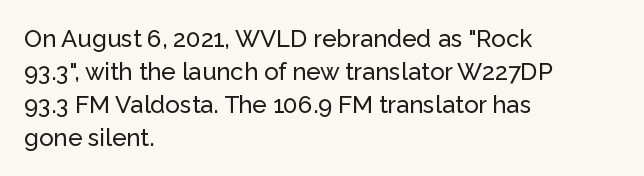
The image shows 24 px text type, upright; set left-aligned, normal line spacing (1.37x), normal letter spacing, not underlined.
